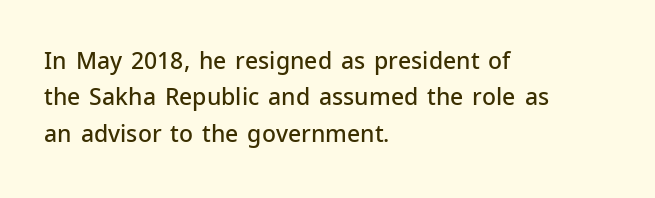
The paragraph shown leans on its left margin. Baseline-to-baseline distance is the conventional proportion of letter height. Check under the words: just untouched page. How are the letters spaced? Ordinarily, with no added tracking.
